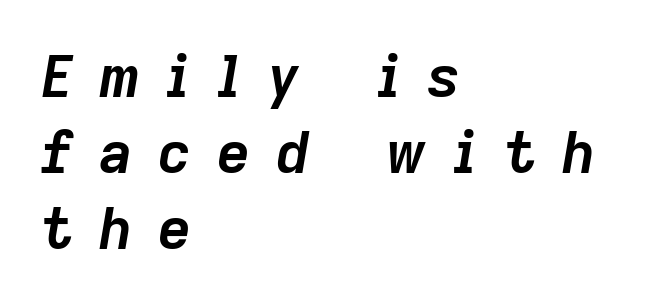
The axis of the letterforms is tilted away from vertical. Just letters on the line, the space beneath them empty. Line starts are locked; line ends wander. Leading matches the norm, producing a regular column. Substantial extra tracking has been applied to these lines.
